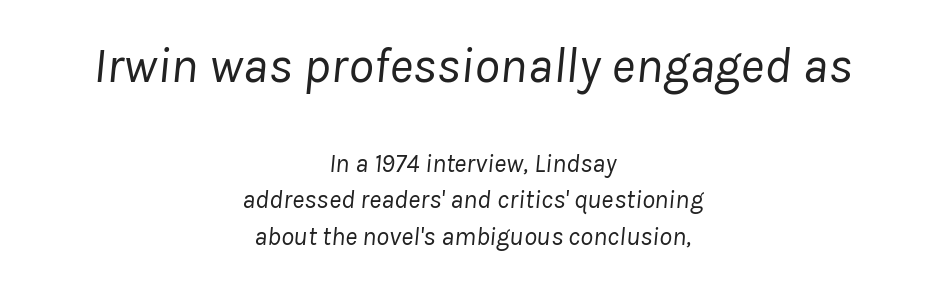
{"italic": "yes", "lean": "right", "slant_degrees": 8, "bold": "no", "weight": "regular", "width": "normal", "stroke_contrast": "low", "x_height": "medium", "monospaced": "no", "underline": "no", "align": "center", "line_spacing": "normal", "line_spacing_ratio": 1.41, "letter_spacing": "normal", "letter_spacing_em": 0.0, "larger_block": "first", "size_ratio": 1.96, "glyph_px": 51}
